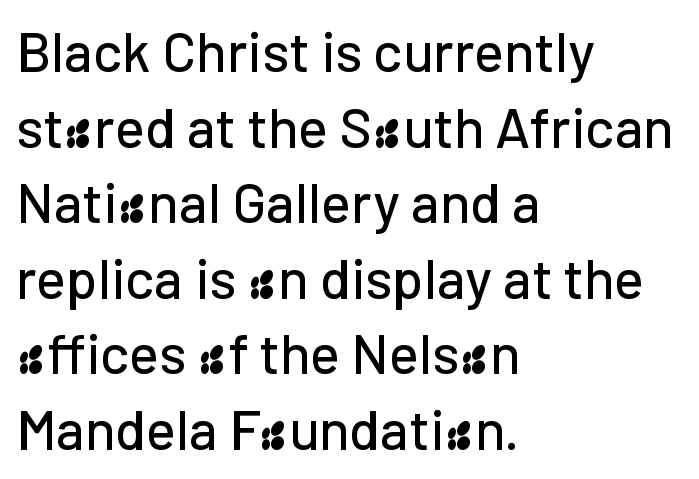
{"serif": "no", "italic": "no", "width": "normal", "stroke_contrast": "low", "x_height": "medium", "monospaced": "no", "underline": "no", "align": "left", "line_spacing": "normal", "line_spacing_ratio": 1.35, "letter_spacing": "normal", "letter_spacing_em": 0.0, "glyph_px": 56}
